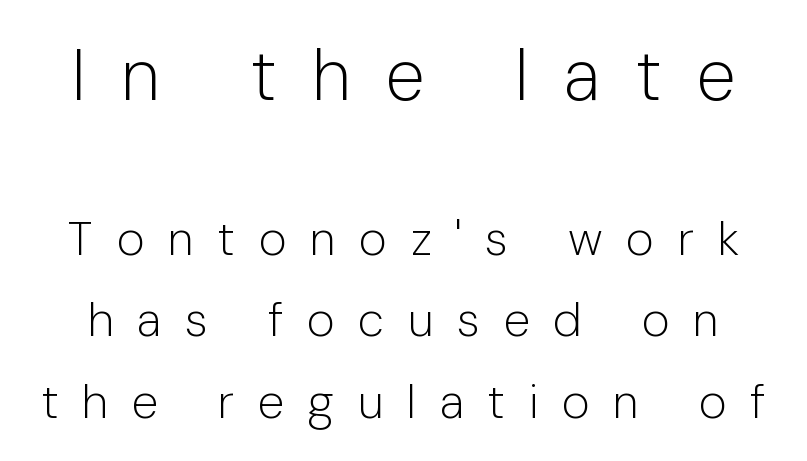
{"serif": "no", "italic": "no", "bold": "no", "weight": "light", "width": "normal", "stroke_contrast": "low", "x_height": "medium", "monospaced": "no", "underline": "no", "line_spacing": "normal", "line_spacing_ratio": 1.69, "letter_spacing": "wide", "letter_spacing_em": 0.49, "larger_block": "first", "size_ratio": 1.5, "glyph_px": 72}
